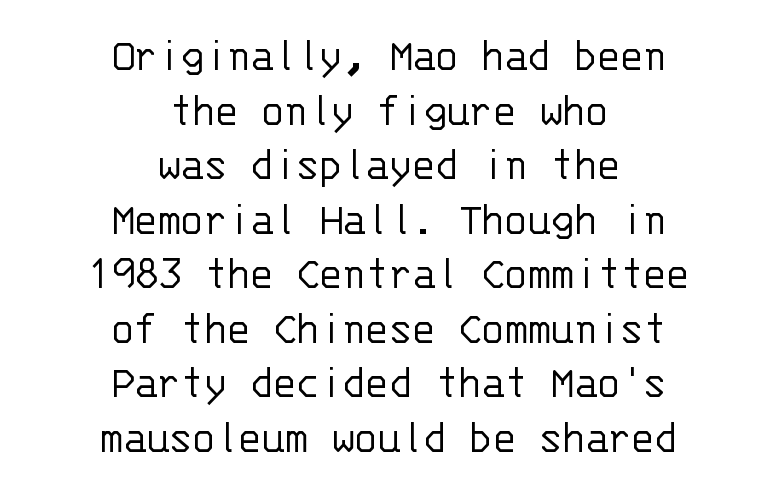
Q: Is the text bold? A: No.
Q: Is the text italic (slanted)? A: No, it is upright.
Q: Is the typeface a serif or a sans-serif typeface? A: Sans-serif.
Q: Is the text underlined? A: No.
Q: How is the paragraph aligned? A: Centered.
Q: Is the spacing between letters normal or unusually wide? A: Normal.
Q: Width (condensed, normal, or wide)? A: Normal.
Q: Stroke contrast? A: Low.
Q: x-height? A: Large.
Q: Monospaced? A: Yes.
